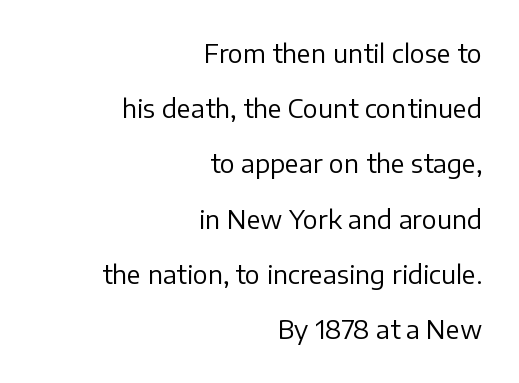
What stands out about the letter spacing? Nothing — it is the standard amount. Quick note: interline space is abundant. The cut favours lightness, reaching ordinary text weight at its darkest. Vertical strokes here are truly vertical. A flush-right, rag-left setting is used for this passage. Bare-footed words on every line.
